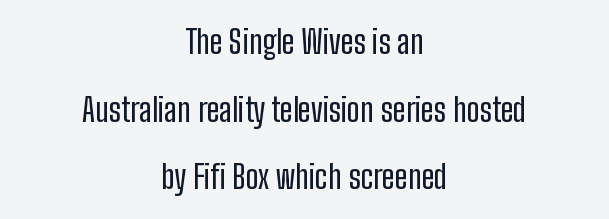
Q: Is the text italic (slanted)? A: No, it is upright.
Q: Is the typeface a serif or a sans-serif typeface? A: Sans-serif.
Q: Is the text underlined? A: No.
Q: How is the paragraph aligned? A: Centered.
Q: Is the spacing between letters normal or unusually wide? A: Normal.
Q: Is the spacing between lines tight, normal or loose? A: Loose.
Q: Width (condensed, normal, or wide)? A: Condensed.
Q: Stroke contrast? A: Low.
Q: x-height? A: Medium.
Q: Monospaced? A: No.
